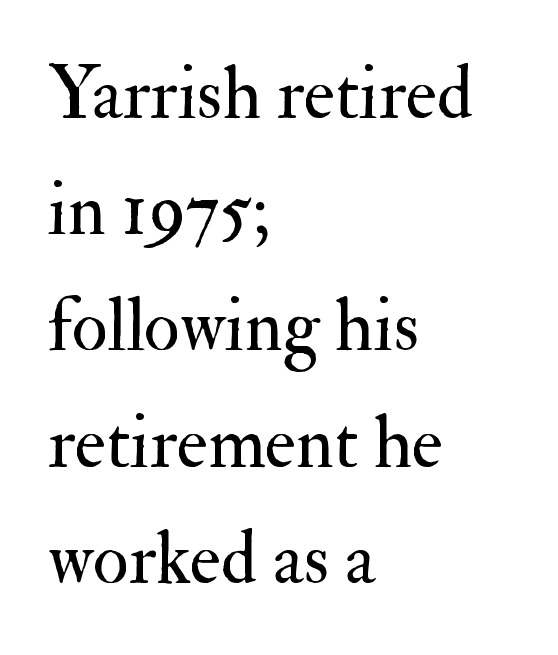
{"serif": "yes", "italic": "no", "bold": "no", "weight": "regular", "width": "normal", "stroke_contrast": "medium", "x_height": "small", "monospaced": "no", "underline": "no", "align": "left", "line_spacing": "normal", "line_spacing_ratio": 1.57, "letter_spacing": "normal", "letter_spacing_em": 0.0, "glyph_px": 74}
